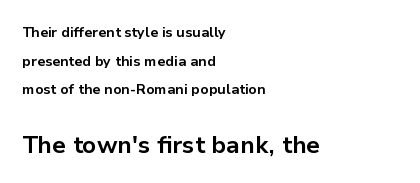
{"italic": "no", "bold": "yes", "underline": "no", "align": "left", "line_spacing": "loose", "line_spacing_ratio": 2.05, "letter_spacing": "normal", "letter_spacing_em": 0.0, "larger_block": "second", "size_ratio": 1.71, "glyph_px": 24}
